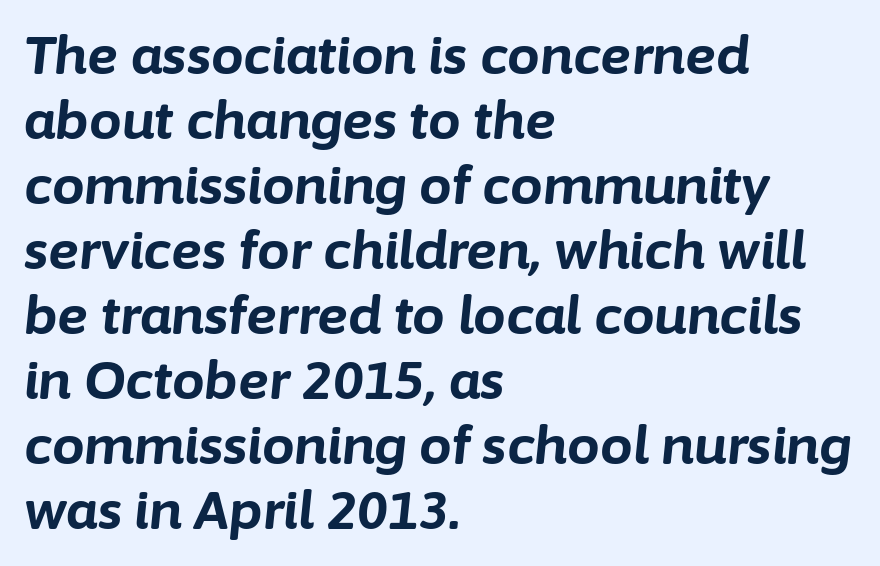
Compared with an ordinary text face, these strokes are far heavier — a full bold. Horizontally, the lines are justified to the leading edge only. Is there much room between lines? A standard amount, neither cramped nor airy. Varying glyph widths throughout — classic text-font behaviour.
